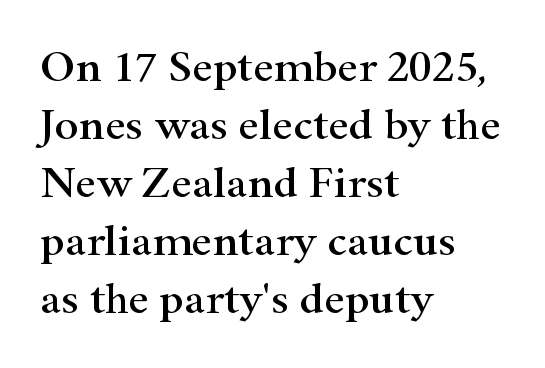
Q: Is the text italic (slanted)? A: No, it is upright.
Q: Is the typeface a serif or a sans-serif typeface? A: Serif.
Q: Is the text underlined? A: No.
Q: How is the paragraph aligned? A: Left-aligned.
Q: Is the spacing between letters normal or unusually wide? A: Normal.
Q: Is the spacing between lines tight, normal or loose? A: Normal.
Q: Width (condensed, normal, or wide)? A: Wide.
Q: Stroke contrast? A: High.
Q: x-height? A: Small.
Q: Monospaced? A: No.
